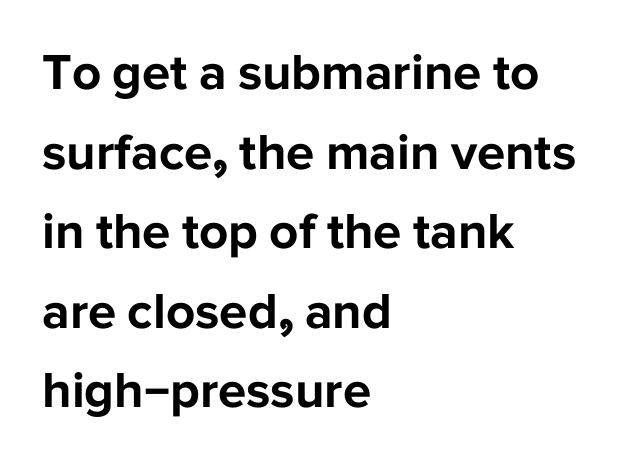
The image shows 51 px bold sans-serif type, upright; set left-aligned, normal line spacing (1.56x), normal letter spacing, not underlined; low stroke contrast and a medium x-height.
